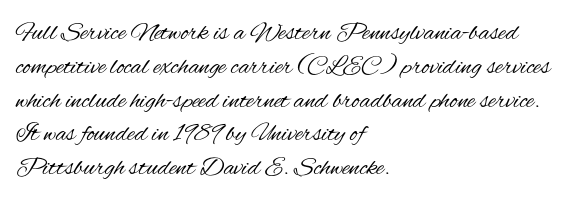
Descenders are the only things crossing below the line. Compared with typical paragraphs, the rows here are spaced about the same. The setting favours the left margin, as ordinary paragraphs usually do.
